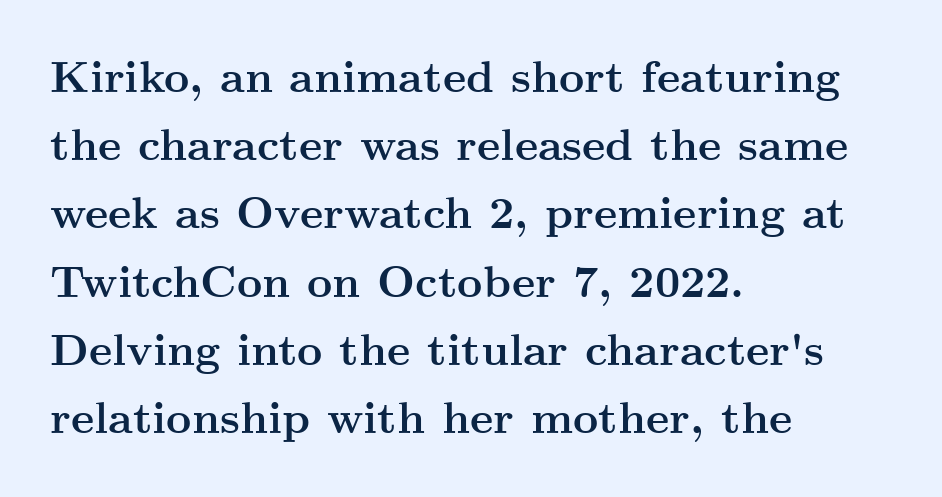
{"serif": "yes", "italic": "no", "bold": "yes", "weight": "semibold", "width": "wide", "stroke_contrast": "medium", "x_height": "small", "monospaced": "no", "underline": "no", "align": "left", "line_spacing": "normal", "line_spacing_ratio": 1.55, "letter_spacing": "normal", "letter_spacing_em": 0.0, "glyph_px": 44}
